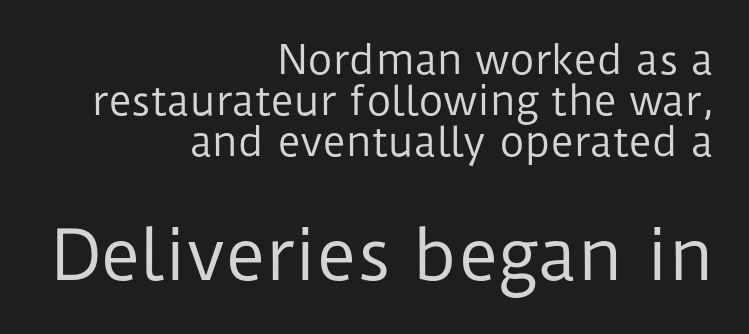
Q: Is the text bold? A: No.
Q: Is the text italic (slanted)? A: No, it is upright.
Q: Is the typeface a serif or a sans-serif typeface? A: Sans-serif.
Q: Is the text underlined? A: No.
Q: How is the paragraph aligned? A: Right-aligned.
Q: Is the spacing between letters normal or unusually wide? A: Normal.
Q: Is the spacing between lines tight, normal or loose? A: Tight.
Q: Which block of text is set in a larger size, the first (top) or the second (bottom)? A: The second (bottom) one.
Q: Width (condensed, normal, or wide)? A: Normal.
Q: Stroke contrast? A: Low.
Q: x-height? A: Medium.
Q: Monospaced? A: No.
